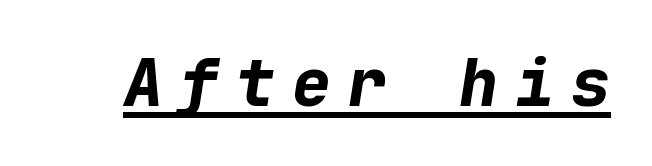
{"italic": "yes", "lean": "right", "slant_degrees": 9, "bold": "yes", "weight": "bold", "width": "normal", "stroke_contrast": "low", "x_height": "medium", "monospaced": "yes", "underline": "yes", "letter_spacing": "wide", "letter_spacing_em": 0.26, "glyph_px": 65}
